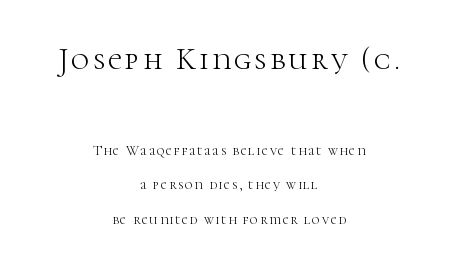
The setting favours the middle, as headings and verse often do. The upper block of text is set noticeably larger than the block beneath it. Stroke thickness stays within the range of a standard reading face or lighter. Students, observe: this is what heavily led, spacious text looks like.
